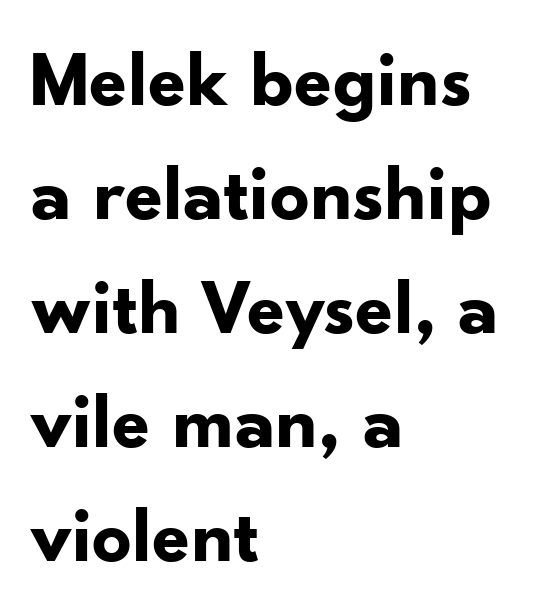
Q: Is the text bold? A: Yes.
Q: Is the text italic (slanted)? A: No, it is upright.
Q: Is the typeface a serif or a sans-serif typeface? A: Sans-serif.
Q: Is the text underlined? A: No.
Q: How is the paragraph aligned? A: Left-aligned.
Q: Is the spacing between letters normal or unusually wide? A: Normal.
Q: Is the spacing between lines tight, normal or loose? A: Normal.
Q: Width (condensed, normal, or wide)? A: Normal.
Q: Stroke contrast? A: Low.
Q: x-height? A: Small.
Q: Monospaced? A: No.
